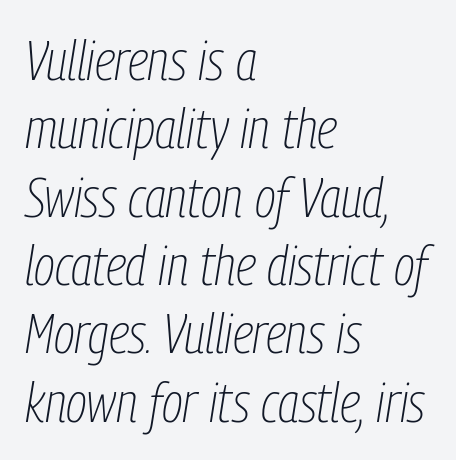
The image shows 56 px thin, condensed type, italic (leaning right); set left-aligned, line spacing 1.22x, normal letter spacing, not underlined; low stroke contrast and a medium x-height.
